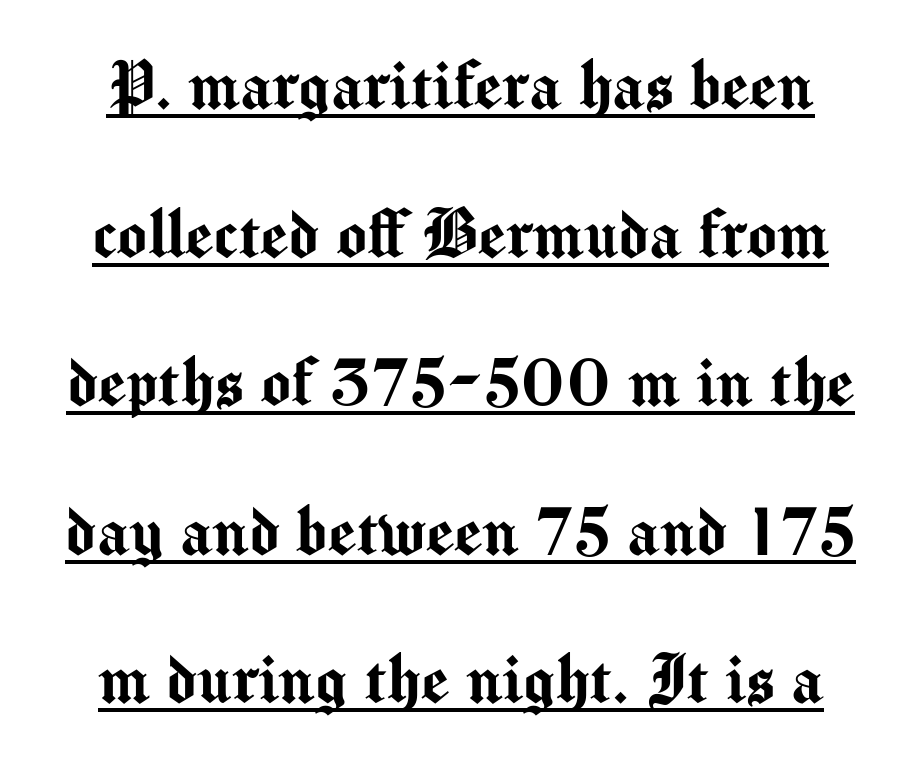
The image shows 79 px sans-serif type, upright; set line spacing 1.88x, normal letter spacing, underlined; medium stroke contrast and a medium x-height.
